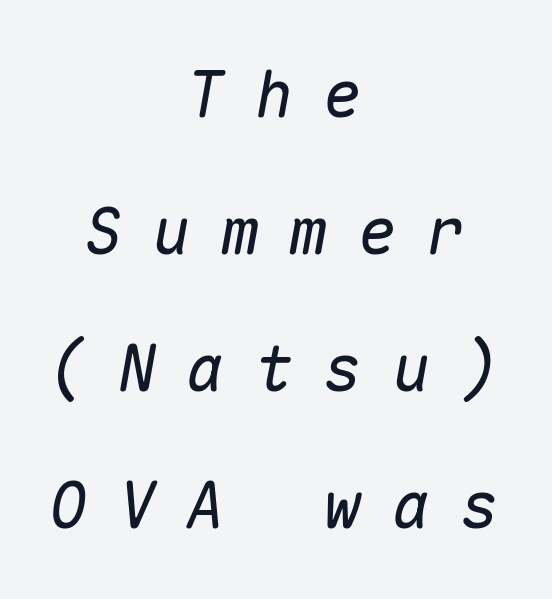
Q: Is the text italic (slanted)? A: Yes, it leans right by about 10 degrees.
Q: Is the text underlined? A: No.
Q: How is the paragraph aligned? A: Centered.
Q: Is the spacing between letters normal or unusually wide? A: Unusually wide.
Q: Is the spacing between lines tight, normal or loose? A: Loose.
Q: Width (condensed, normal, or wide)? A: Normal.
Q: Stroke contrast? A: Medium.
Q: x-height? A: Medium.
Q: Monospaced? A: Yes.
